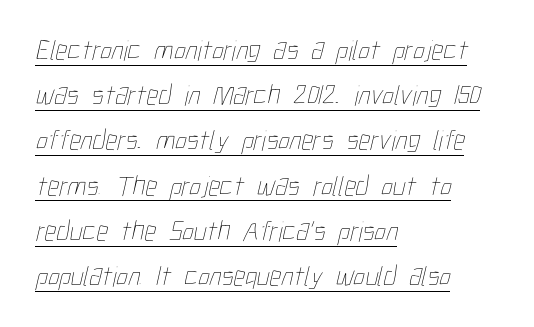
{"bold": "no", "weight": "thin", "width": "condensed", "stroke_contrast": "low", "x_height": "medium", "monospaced": "no", "underline": "yes", "align": "left", "line_spacing": "normal", "line_spacing_ratio": 1.56, "letter_spacing": "normal", "letter_spacing_em": 0.0, "glyph_px": 29}
